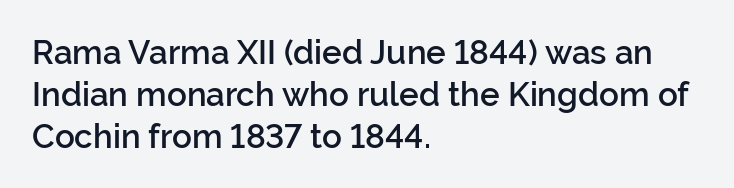
{"serif": "no", "italic": "no", "bold": "semi", "weight": "semibold", "width": "normal", "stroke_contrast": "low", "x_height": "medium", "monospaced": "no", "underline": "no", "align": "left", "line_spacing": "normal", "line_spacing_ratio": 1.27, "letter_spacing": "normal", "letter_spacing_em": 0.0, "glyph_px": 33}
